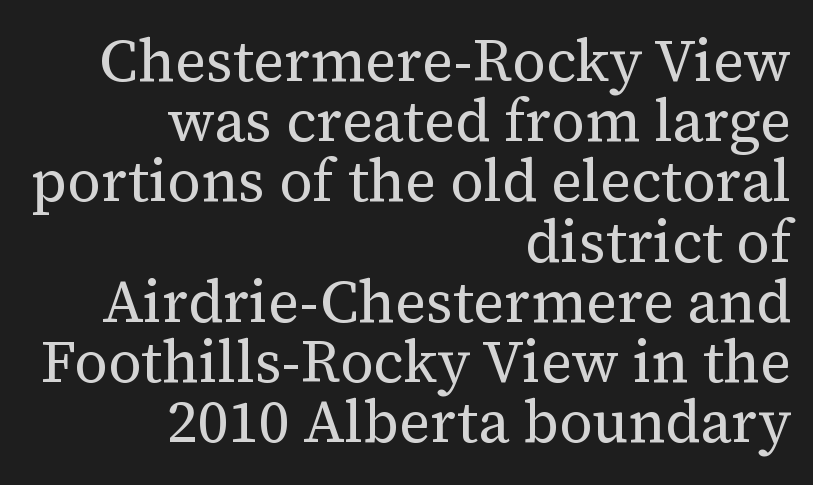
The image shows 59 px regular-weight serif type, upright; set right-aligned, tight line spacing (1.02x), normal letter spacing, not underlined; medium stroke contrast and a medium x-height.
